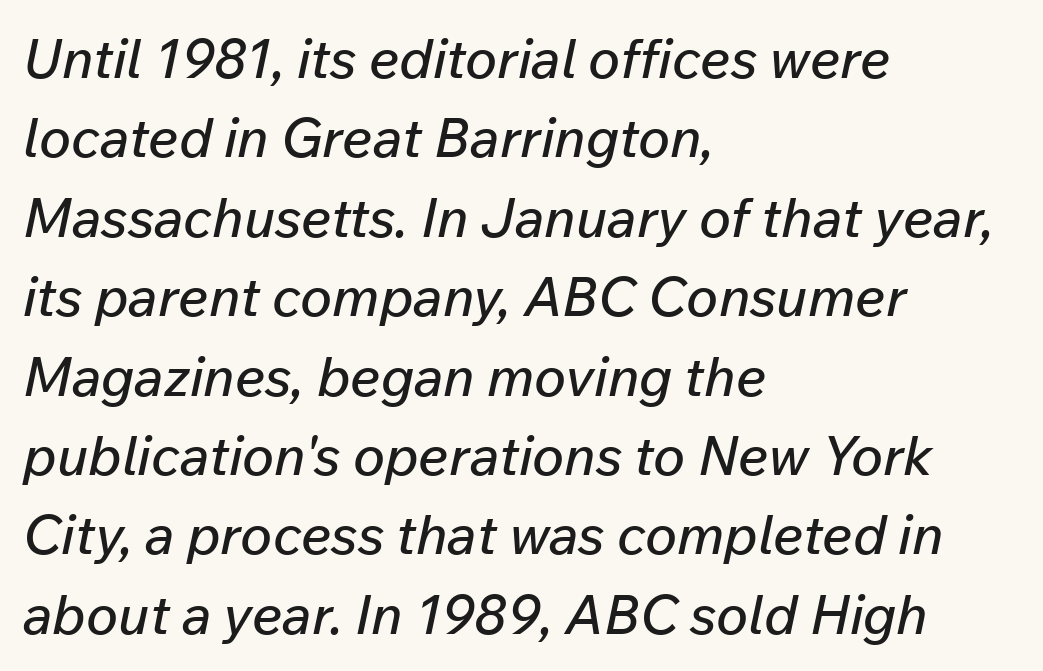
Short note: letters normally spaced. Line spacing here is normal. Looks like regular typesetting: each glyph gets only the width it needs. Slant detected: the letters are inclined.
